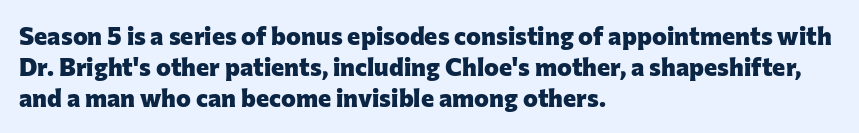
The image shows 25 px bold type, upright; set left-aligned, normal line spacing (1.25x), normal letter spacing, not underlined.
